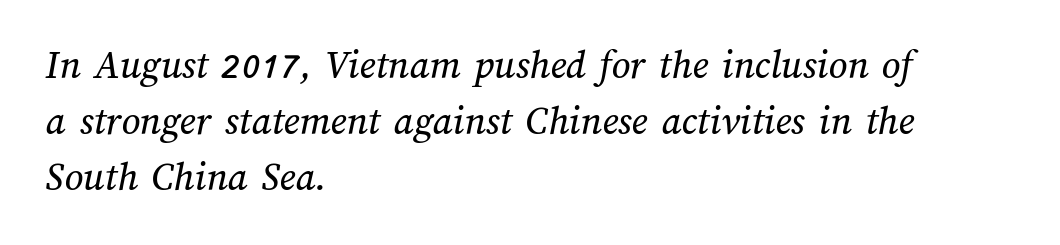
Q: Is the text underlined? A: No.
Q: How is the paragraph aligned? A: Left-aligned.
Q: Is the spacing between letters normal or unusually wide? A: Normal.
Q: Is the spacing between lines tight, normal or loose? A: Normal.
Q: Width (condensed, normal, or wide)? A: Normal.
Q: Stroke contrast? A: Medium.
Q: x-height? A: Medium.
Q: Monospaced? A: No.
